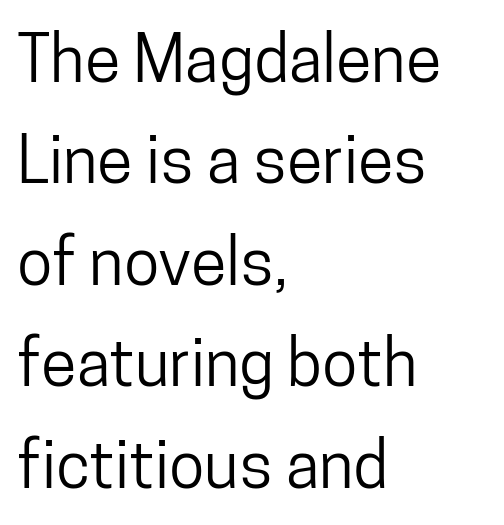
Italic: no, the glyphs are upright roman. Leading matches the norm, producing a regular column. The typeface chosen for these lines omits serifs. The zone under the glyphs is completely vacant. The letters advance in unequal steps, a hallmark of proportional type.
